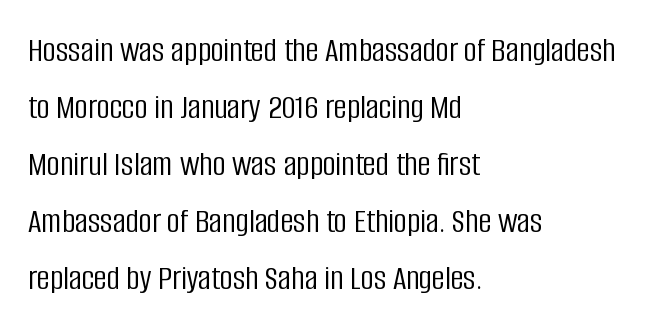
Short and long lines alike share a common starting point at left. What stands out about the letter spacing? Nothing — it is the standard amount. This sample uses an upright cut, with every glyph sitting square on the baseline. The face used here is proportionally spaced, like ordinary book or web type. This rendering employs a face without finishing strokes, i.e., a sans-serif. Whoever set this chose a conventional vertical rhythm.
